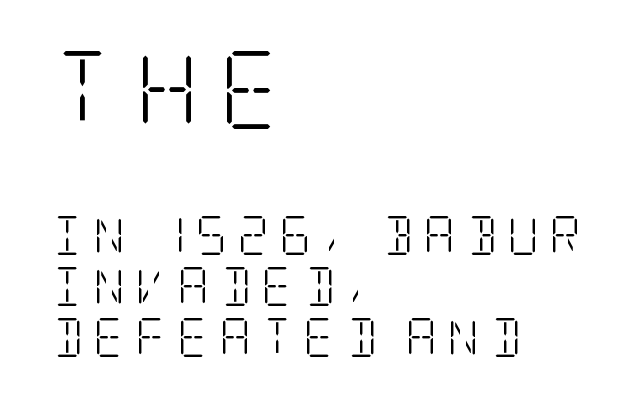
Q: Is the text bold? A: No.
Q: Is the text italic (slanted)? A: No, it is upright.
Q: Is the typeface a serif or a sans-serif typeface? A: Serif.
Q: Is the text underlined? A: No.
Q: How is the paragraph aligned? A: Left-aligned.
Q: Is the spacing between letters normal or unusually wide? A: Unusually wide.
Q: Is the spacing between lines tight, normal or loose? A: Normal.
Q: Which block of text is set in a larger size, the first (top) or the second (bottom)? A: The first (top) one.
Q: Width (condensed, normal, or wide)? A: Condensed.
Q: Stroke contrast? A: Low.
Q: x-height? A: Large.
